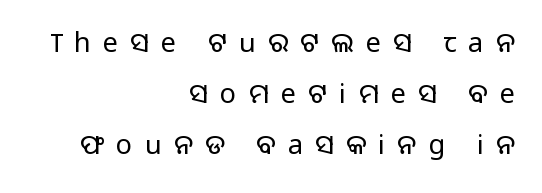
Unbolded letterforms with no extra heft. The strip under each line holds only bare page. These lines were composed using upright roman letters. What stands out about the letter spacing? Its width — letters are far apart.
